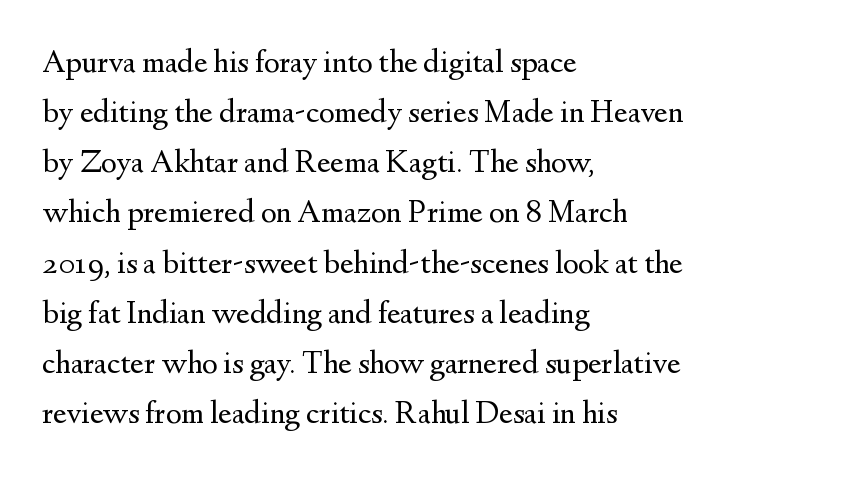
{"serif": "yes", "italic": "no", "bold": "no", "weight": "regular", "width": "normal", "stroke_contrast": "medium", "x_height": "small", "monospaced": "no", "underline": "no", "align": "left", "line_spacing": "normal", "line_spacing_ratio": 1.52, "letter_spacing": "normal", "letter_spacing_em": 0.0, "glyph_px": 33}
